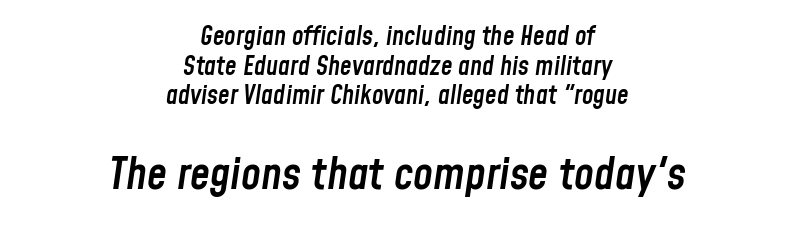
You could call the tracking neutral — neither tight nor loose. Two sizes are in play, and the larger belongs to the second block. The face used here is proportionally spaced, like ordinary book or web type. Decoration check: the copy has no underline.
